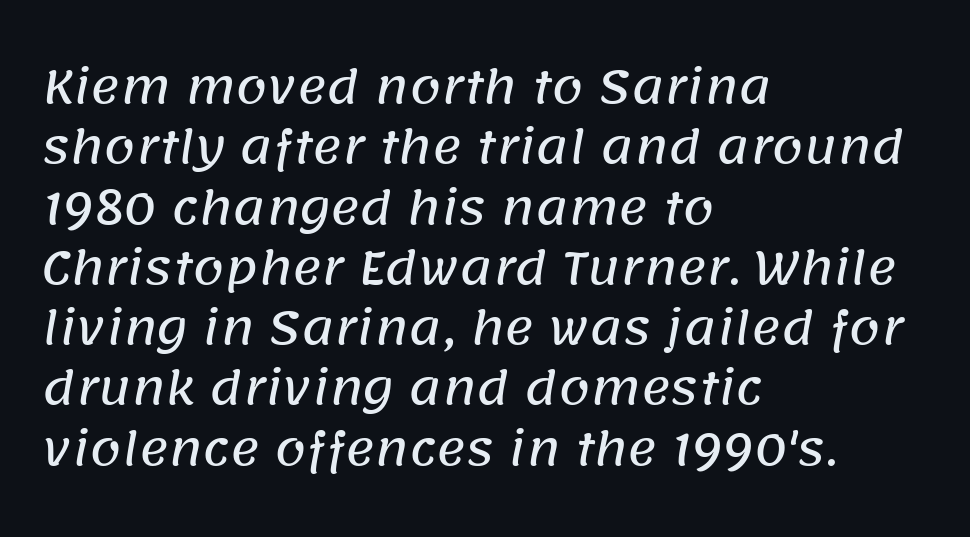
The face used here is proportionally spaced, like ordinary book or web type. Whoever set this chose a conventional vertical rhythm. The setting favours the left margin, as ordinary paragraphs usually do. In terms of letterspacing, this is plain default setting. Anything drawn beneath the words? Only blank space.
